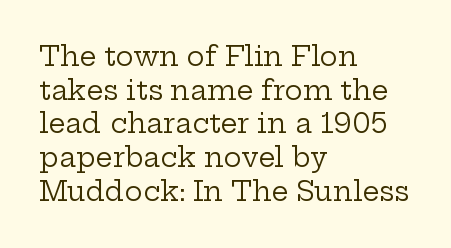
Q: Is the text bold? A: No.
Q: Is the text italic (slanted)? A: No, it is upright.
Q: Is the text underlined? A: No.
Q: How is the paragraph aligned? A: Left-aligned.
Q: Is the spacing between letters normal or unusually wide? A: Normal.
Q: Is the spacing between lines tight, normal or loose? A: Normal.
